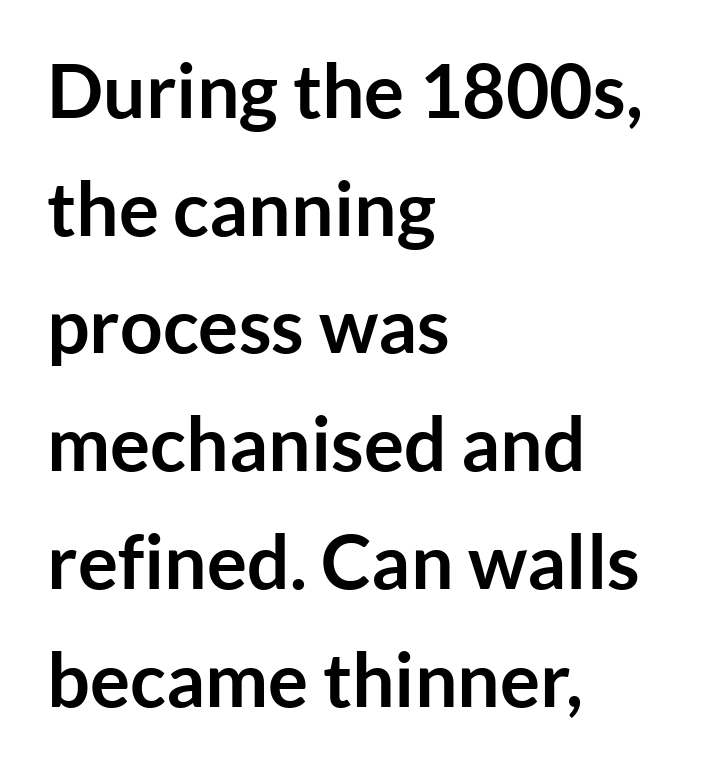
Q: Is the text bold? A: Yes.
Q: Is the text italic (slanted)? A: No, it is upright.
Q: Is the typeface a serif or a sans-serif typeface? A: Sans-serif.
Q: Is the text underlined? A: No.
Q: How is the paragraph aligned? A: Left-aligned.
Q: Is the spacing between letters normal or unusually wide? A: Normal.
Q: Is the spacing between lines tight, normal or loose? A: Normal.
Q: Width (condensed, normal, or wide)? A: Normal.
Q: Stroke contrast? A: Low.
Q: x-height? A: Medium.
Q: Monospaced? A: No.
